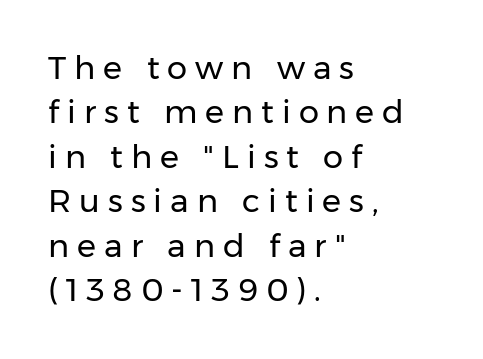
When letters stand straight like this, we call the style roman or upright. Students, note that the glyphs here are deliberately spaced far apart. Quick note: underline off. Where is the straight margin? On the left.
